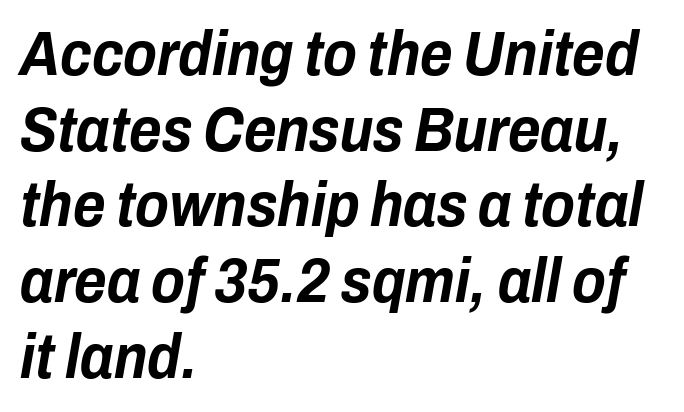
Q: Is the text bold? A: Yes.
Q: Is the text italic (slanted)? A: Yes, it leans right by about 10 degrees.
Q: Is the text underlined? A: No.
Q: How is the paragraph aligned? A: Left-aligned.
Q: Is the spacing between letters normal or unusually wide? A: Normal.
Q: Width (condensed, normal, or wide)? A: Condensed.
Q: Stroke contrast? A: Low.
Q: x-height? A: Medium.
Q: Monospaced? A: No.
